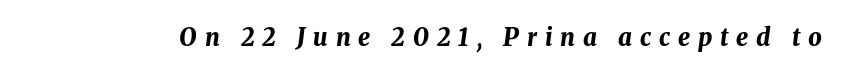
{"italic": "yes", "lean": "right", "slant_degrees": 8, "bold": "yes", "underline": "no", "letter_spacing": "wide", "letter_spacing_em": 0.33, "glyph_px": 24}
